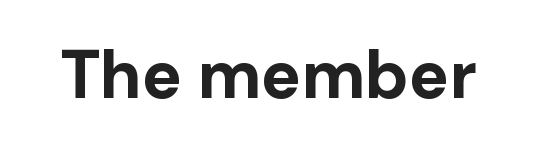
{"serif": "no", "italic": "no", "bold": "yes", "weight": "bold", "width": "normal", "stroke_contrast": "low", "x_height": "medium", "monospaced": "no", "underline": "no", "letter_spacing": "normal", "letter_spacing_em": 0.0, "glyph_px": 67}
